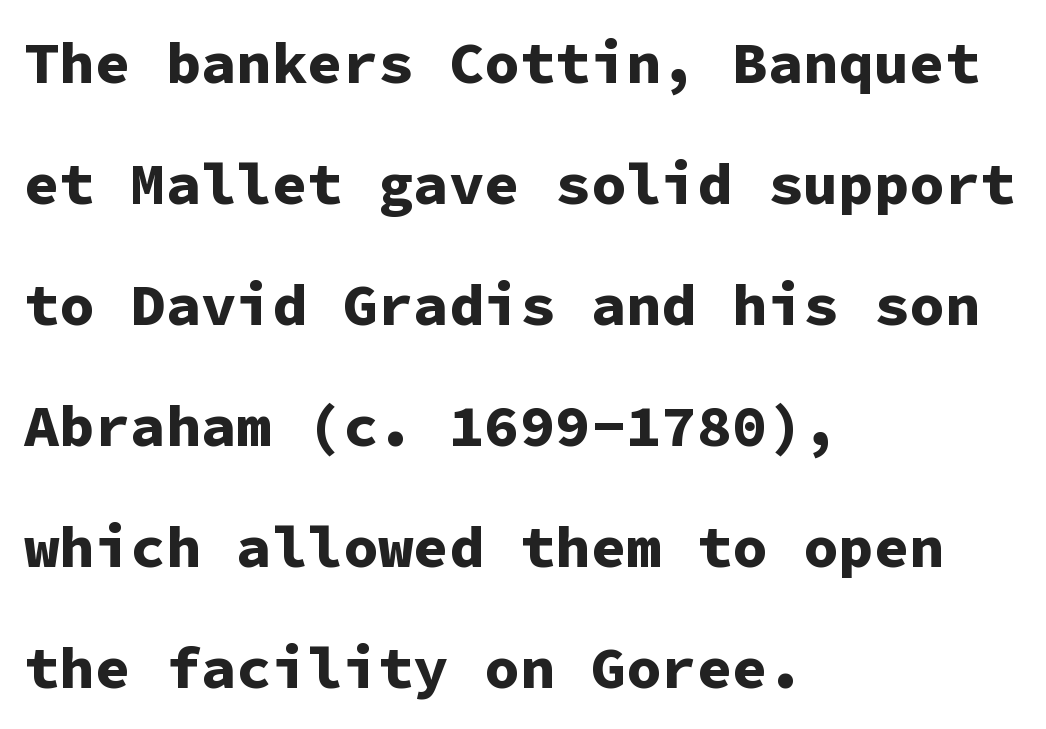
This sample has the even, mechanical cadence of fixed-width lettering. Vertically, the passage feels expansive, rows floating well apart. Quick note: underline off. The glyphs in this specimen are sans serif. Every row of glyphs begins at an identical x-position on the left. The specimen reads as upright at a glance.
